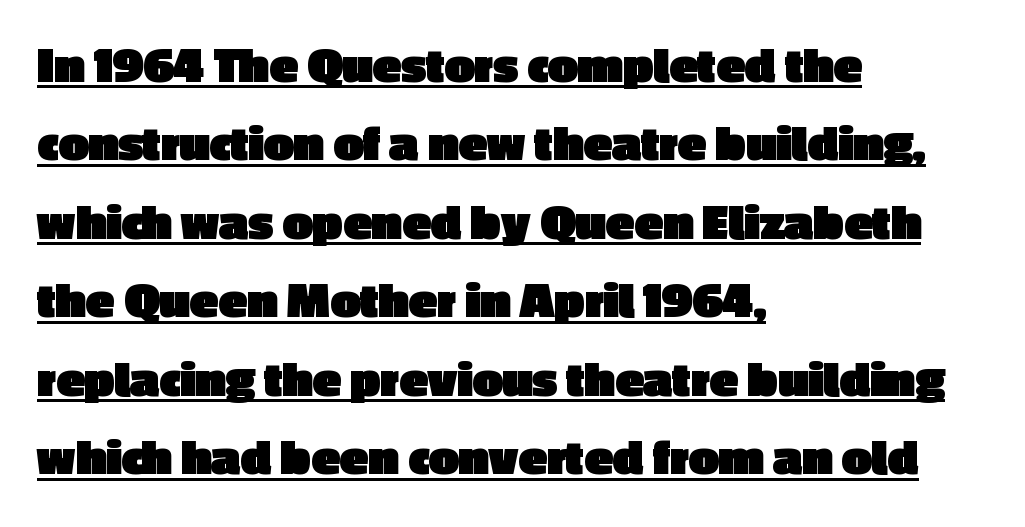
Q: Is the text bold? A: Yes.
Q: Is the text italic (slanted)? A: No, it is upright.
Q: Is the typeface a serif or a sans-serif typeface? A: Sans-serif.
Q: Is the text underlined? A: Yes.
Q: How is the paragraph aligned? A: Left-aligned.
Q: Is the spacing between letters normal or unusually wide? A: Normal.
Q: Is the spacing between lines tight, normal or loose? A: Normal.
Q: Width (condensed, normal, or wide)? A: Normal.
Q: x-height? A: Medium.
Q: Monospaced? A: No.
